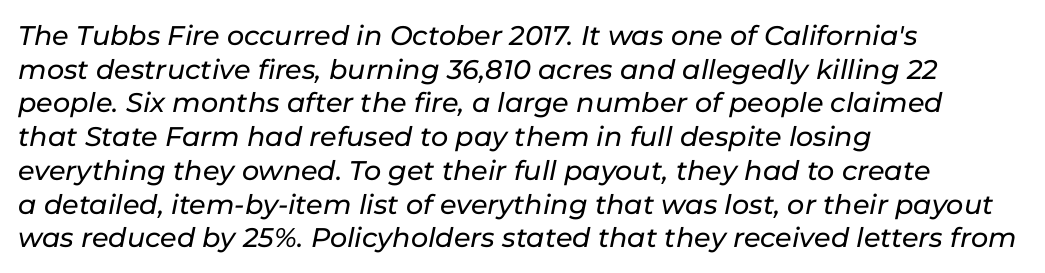
The image shows 27 px text type, italic (leaning right); set left-aligned, normal line spacing (1.25x), normal letter spacing, not underlined.
